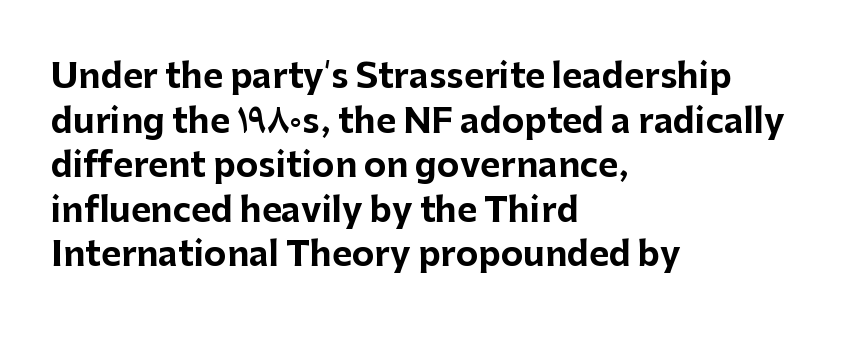
Q: Is the text bold? A: Yes.
Q: Is the text italic (slanted)? A: No, it is upright.
Q: Is the typeface a serif or a sans-serif typeface? A: Sans-serif.
Q: Is the text underlined? A: No.
Q: How is the paragraph aligned? A: Left-aligned.
Q: Is the spacing between letters normal or unusually wide? A: Normal.
Q: Is the spacing between lines tight, normal or loose? A: Normal.
Q: Width (condensed, normal, or wide)? A: Normal.
Q: Stroke contrast? A: Low.
Q: x-height? A: Medium.
Q: Monospaced? A: No.
